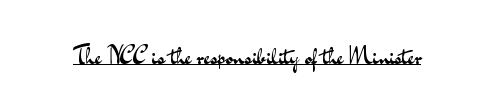
Q: Is the text bold? A: No.
Q: Is the text italic (slanted)? A: Yes.
Q: Is the text underlined? A: Yes.
Q: Is the spacing between letters normal or unusually wide? A: Normal.
